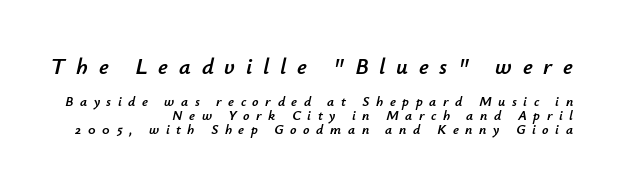
The image shows 23 px text type, italic (leaning right); set right-aligned, tight line spacing (1.01x), unusually wide letter spacing (+0.47 em), not underlined; the first (top) block is 1.64x larger.
